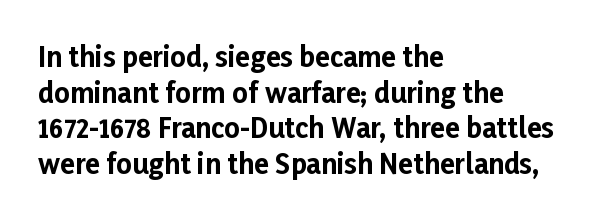
The image shows 27 px bold type, upright; set left-aligned, normal line spacing (1.32x), normal letter spacing, not underlined.
